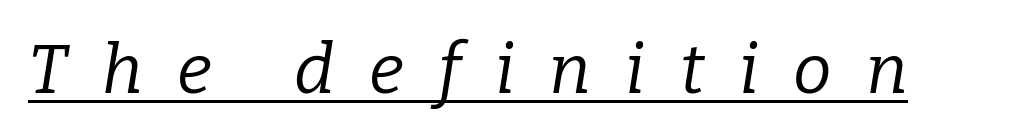
The image shows 69 px regular-weight serif type, italic (leaning right); set unusually wide letter spacing (+0.5 em), underlined; low stroke contrast and a medium x-height.
